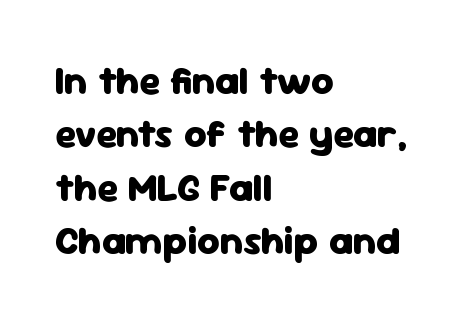
The image shows 39 px heavy sans-serif type, upright; set left-aligned, normal line spacing (1.37x), normal letter spacing, not underlined; low stroke contrast and a medium x-height.
